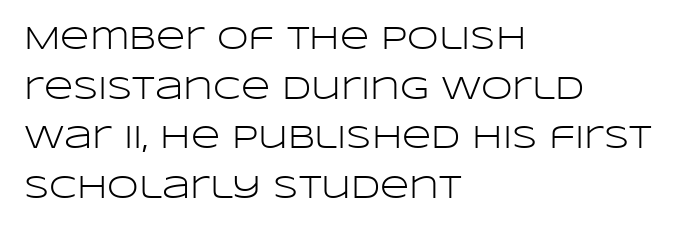
{"serif": "no", "italic": "no", "bold": "no", "weight": "light", "width": "wide", "stroke_contrast": "low", "x_height": "large", "monospaced": "no", "underline": "no", "align": "left", "line_spacing": "normal", "line_spacing_ratio": 1.55, "letter_spacing": "normal", "letter_spacing_em": 0.0, "glyph_px": 32}
